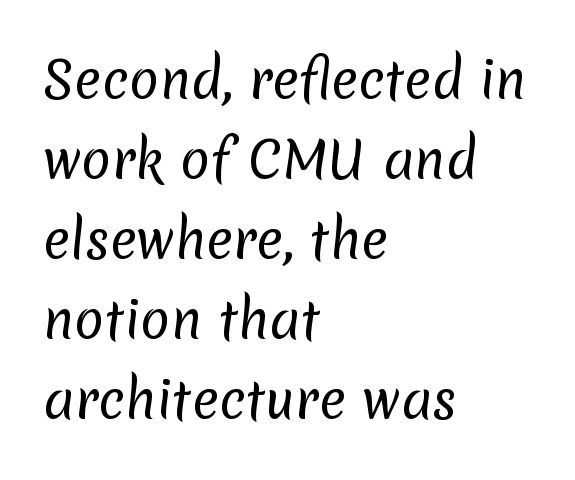
The passage shown stacks its lines at a standard gap. Compared with a typical body face, this is equally light or lighter still. The face used here is proportionally spaced, like ordinary book or web type. Is this a sans? Yes — the strokes have no serifs. These lines are set flush left with a ragged right edge. The rendering keeps characters at their native spacing.
